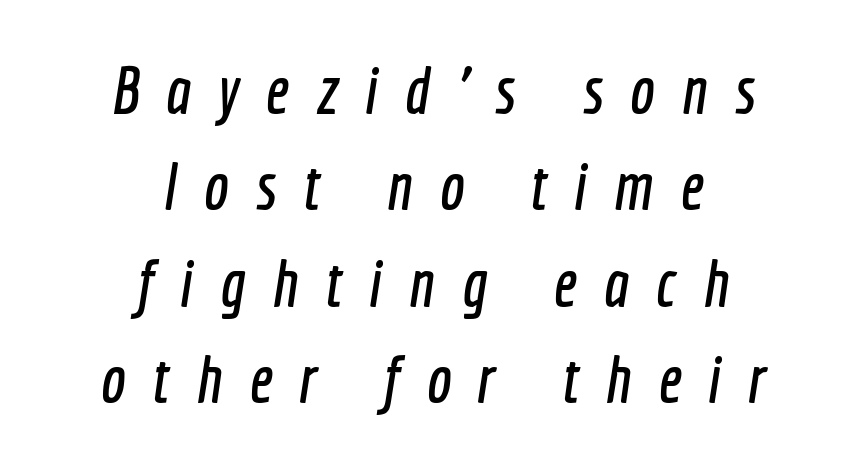
Q: Is the typeface a serif or a sans-serif typeface? A: Sans-serif.
Q: Is the text underlined? A: No.
Q: How is the paragraph aligned? A: Centered.
Q: Is the spacing between letters normal or unusually wide? A: Unusually wide.
Q: Is the spacing between lines tight, normal or loose? A: Normal.
Q: Width (condensed, normal, or wide)? A: Condensed.
Q: x-height? A: Medium.
Q: Monospaced? A: No.
